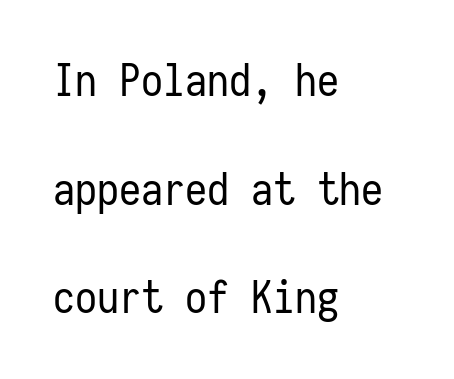
The image shows 44 px regular-weight, condensed sans-serif type, upright, monospaced; set left-aligned, loose line spacing (2.47x), normal letter spacing, not underlined; low stroke contrast and a medium x-height.
